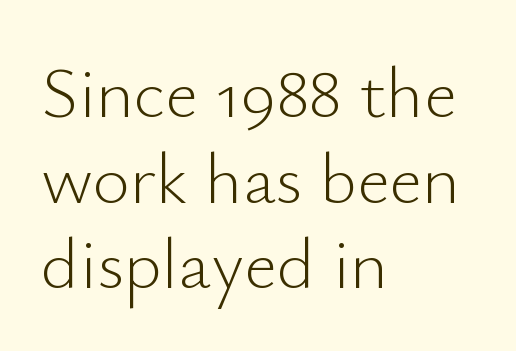
The image shows 72 px light sans-serif type, upright; set left-aligned, line spacing 1.19x, normal letter spacing, not underlined; low stroke contrast and a small x-height.
